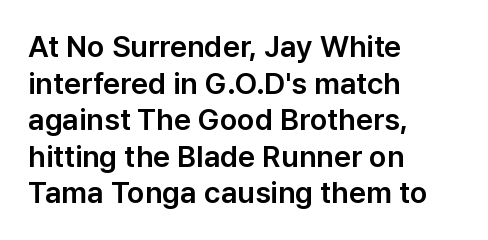
The image shows 30 px sans-serif type, upright; set left-aligned, line spacing 1.22x, normal letter spacing, not underlined; low stroke contrast and a medium x-height.
